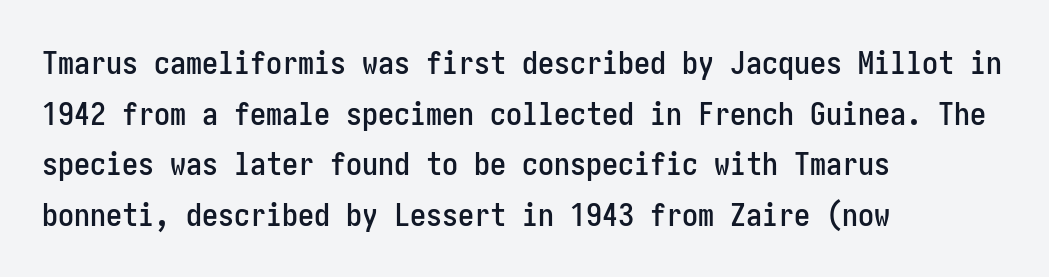
{"serif": "no", "italic": "no", "width": "condensed", "stroke_contrast": "low", "x_height": "medium", "underline": "no", "align": "left", "line_spacing": "normal", "line_spacing_ratio": 1.58, "letter_spacing": "normal", "letter_spacing_em": 0.0, "glyph_px": 32}
